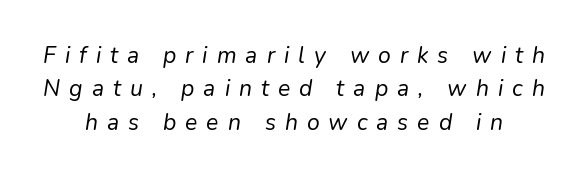
Q: Is the text bold? A: No.
Q: Is the text italic (slanted)? A: Yes, it leans right by about 9 degrees.
Q: Is the text underlined? A: No.
Q: Is the spacing between letters normal or unusually wide? A: Unusually wide.
Q: Is the spacing between lines tight, normal or loose? A: Normal.
